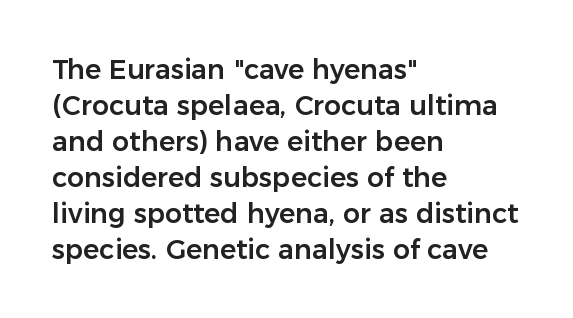
Vertically, the passage feels balanced, rows spaced as you'd expect. The face used here is rendered with its standard letterfit. The words here are not underlined. Posture: straight, roman, zero tilt.
